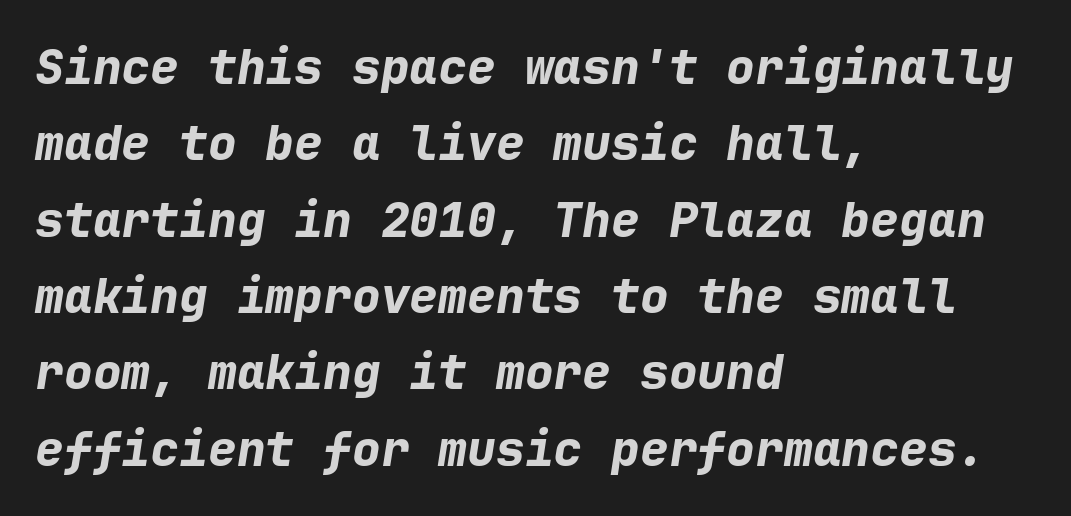
The image shows 48 px bold type, italic (leaning right), monospaced; set left-aligned, normal line spacing (1.59x), normal letter spacing, not underlined; low stroke contrast and a medium x-height.
